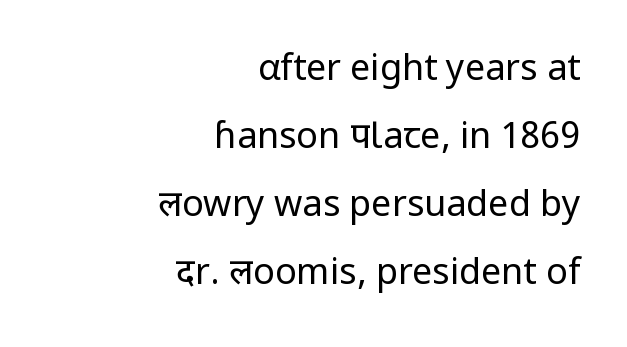
Q: Is the text bold? A: No.
Q: Is the text italic (slanted)? A: No, it is upright.
Q: Is the typeface a serif or a sans-serif typeface? A: Sans-serif.
Q: Is the text underlined? A: No.
Q: How is the paragraph aligned? A: Right-aligned.
Q: Is the spacing between letters normal or unusually wide? A: Normal.
Q: Width (condensed, normal, or wide)? A: Normal.
Q: Stroke contrast? A: Low.
Q: x-height? A: Medium.
Q: Monospaced? A: No.
